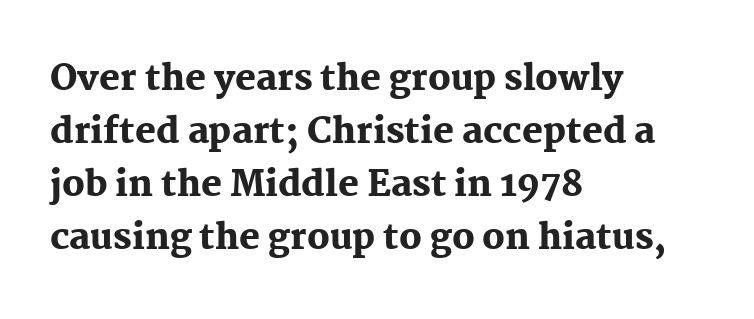
{"serif": "yes", "italic": "no", "bold": "yes", "weight": "heavy", "width": "normal", "stroke_contrast": "medium", "x_height": "medium", "monospaced": "no", "underline": "no", "align": "left", "line_spacing": "normal", "line_spacing_ratio": 1.51, "letter_spacing": "normal", "letter_spacing_em": 0.0, "glyph_px": 35}
